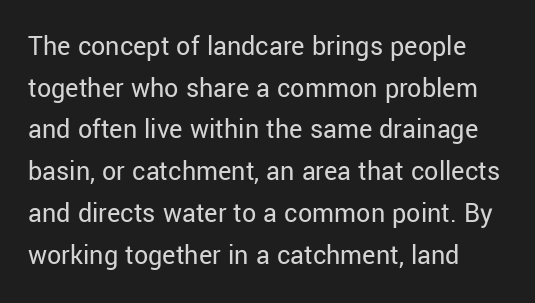
{"serif": "no", "italic": "no", "bold": "no", "weight": "regular", "width": "normal", "stroke_contrast": "low", "x_height": "medium", "monospaced": "no", "underline": "no", "line_spacing": "normal", "line_spacing_ratio": 1.49, "letter_spacing": "normal", "letter_spacing_em": 0.0, "glyph_px": 28}
